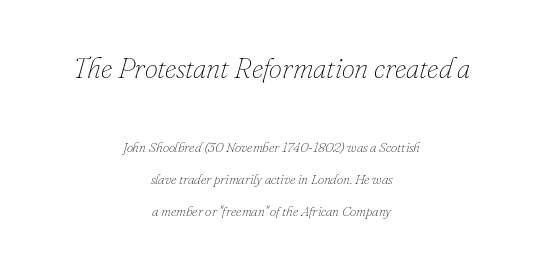
The composition opens big and finishes small. Do the characters align in a grid? No, the font is proportional. No chunkiness to these letters — they're not bold. Both edges are ragged and mirror each other, which tells us the setting is centered. Unmarked baselines from the first word to the last. Looking at the ascenders, they clearly lean.
